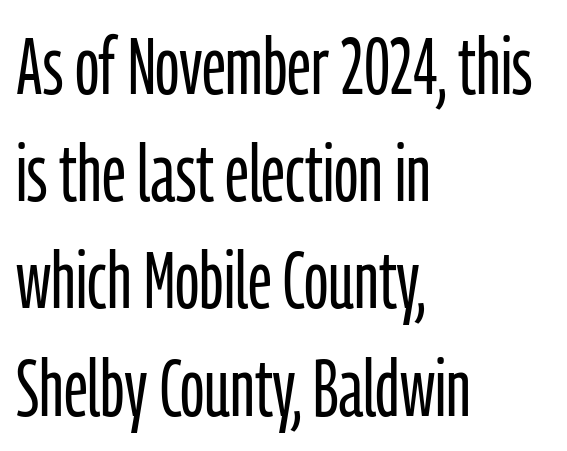
Q: Is the text bold? A: No.
Q: Is the text italic (slanted)? A: No, it is upright.
Q: Is the typeface a serif or a sans-serif typeface? A: Sans-serif.
Q: Is the text underlined? A: No.
Q: How is the paragraph aligned? A: Left-aligned.
Q: Is the spacing between letters normal or unusually wide? A: Normal.
Q: Is the spacing between lines tight, normal or loose? A: Normal.
Q: Width (condensed, normal, or wide)? A: Condensed.
Q: Stroke contrast? A: Low.
Q: x-height? A: Medium.
Q: Monospaced? A: No.
